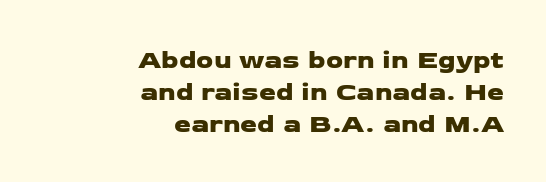
{"underline": "no", "align": "right", "line_spacing_ratio": 1.19, "letter_spacing": "normal", "letter_spacing_em": 0.0, "glyph_px": 27}
